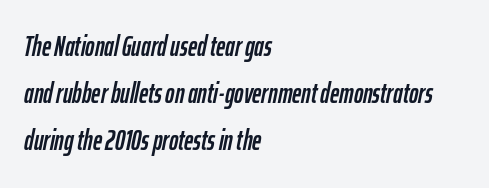
{"italic": "yes", "lean": "right", "slant_degrees": 12, "width": "condensed", "stroke_contrast": "low", "x_height": "medium", "monospaced": "no", "underline": "no", "align": "left", "line_spacing": "normal", "line_spacing_ratio": 1.68, "letter_spacing": "normal", "letter_spacing_em": 0.0, "glyph_px": 28}
